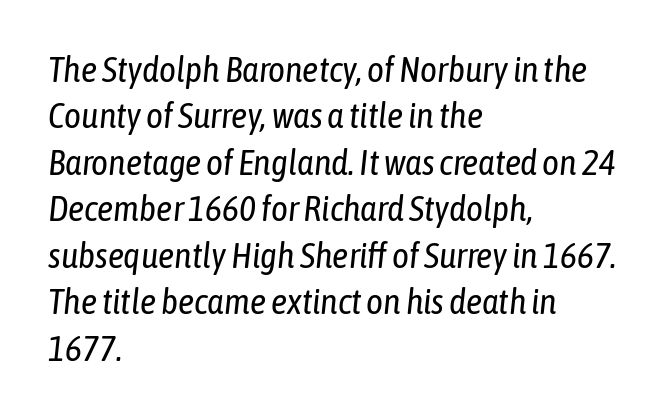
Q: Is the text bold? A: No.
Q: Is the text italic (slanted)? A: Yes, it leans right by about 6 degrees.
Q: Is the text underlined? A: No.
Q: How is the paragraph aligned? A: Left-aligned.
Q: Is the spacing between letters normal or unusually wide? A: Normal.
Q: Is the spacing between lines tight, normal or loose? A: Normal.
Q: Width (condensed, normal, or wide)? A: Condensed.
Q: Stroke contrast? A: Low.
Q: x-height? A: Medium.
Q: Monospaced? A: No.
